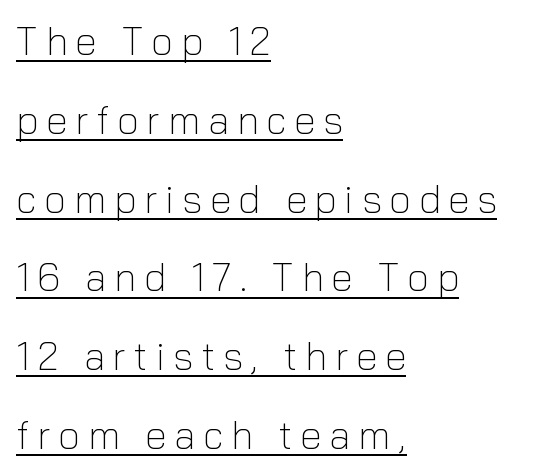
The image shows 39 px light sans-serif type, upright; set left-aligned, loose line spacing (2.02x), unusually wide letter spacing (+0.2 em), underlined; low stroke contrast and a medium x-height.
